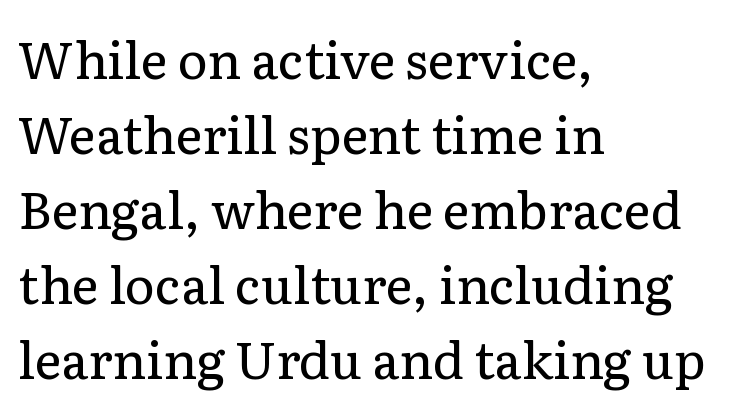
Does the lettering tilt? It doesn't — this is upright. Underline: absent. Compared with a typical body face, this is equally light or lighter still. A typesetter would call this proportional, since set widths differ per character. Check where the strokes stop: tiny serifs finish them off. Line spacing here is normal.
